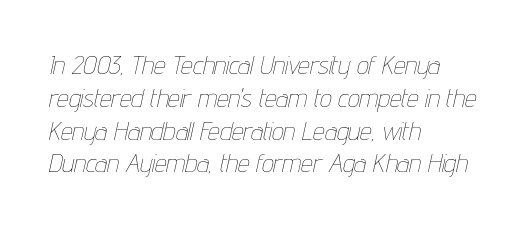
{"italic": "yes", "lean": "right", "slant_degrees": 12, "bold": "no", "underline": "no", "align": "left", "line_spacing": "normal", "line_spacing_ratio": 1.26, "letter_spacing": "normal", "letter_spacing_em": 0.0, "glyph_px": 26}
